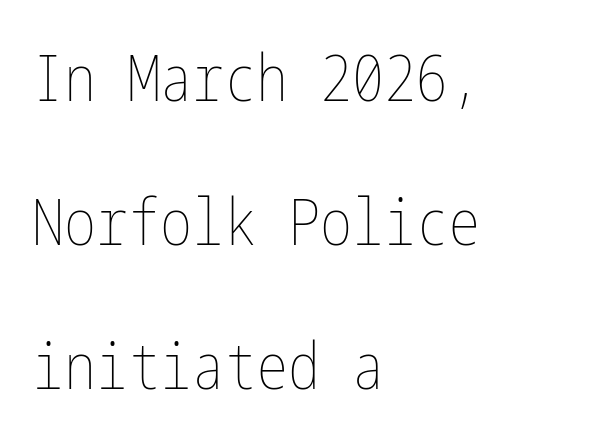
Characters follow at the spacing the type designer built in. You could fit nearly another row in the gap between these rows. Rule under the text: the space is simply empty. Vertical stems look standard width or narrower in stroke. Is the block centered? No — it sits flush against the left margin.
